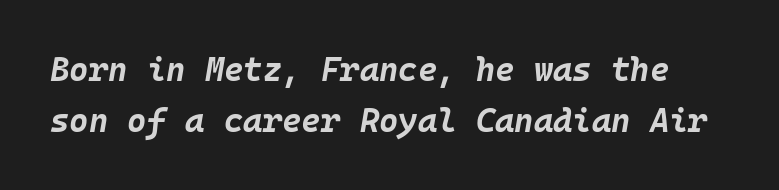
Q: Is the text bold? A: Yes.
Q: Is the text italic (slanted)? A: Yes, it leans right by about 10 degrees.
Q: Is the text underlined? A: No.
Q: Is the spacing between letters normal or unusually wide? A: Normal.
Q: Is the spacing between lines tight, normal or loose? A: Normal.
Q: Width (condensed, normal, or wide)? A: Normal.
Q: Stroke contrast? A: Low.
Q: x-height? A: Large.
Q: Monospaced? A: Yes.
